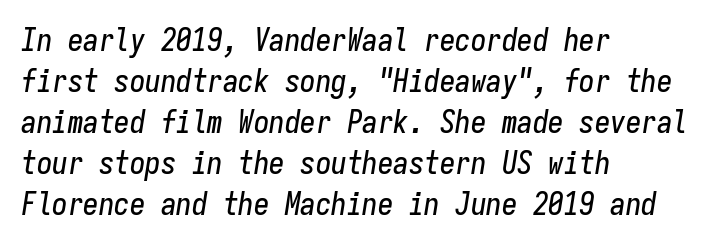
{"italic": "yes", "lean": "right", "slant_degrees": 9, "width": "condensed", "stroke_contrast": "low", "x_height": "medium", "monospaced": "yes", "underline": "no", "align": "left", "line_spacing": "normal", "line_spacing_ratio": 1.32, "letter_spacing": "normal", "letter_spacing_em": 0.0, "glyph_px": 31}
